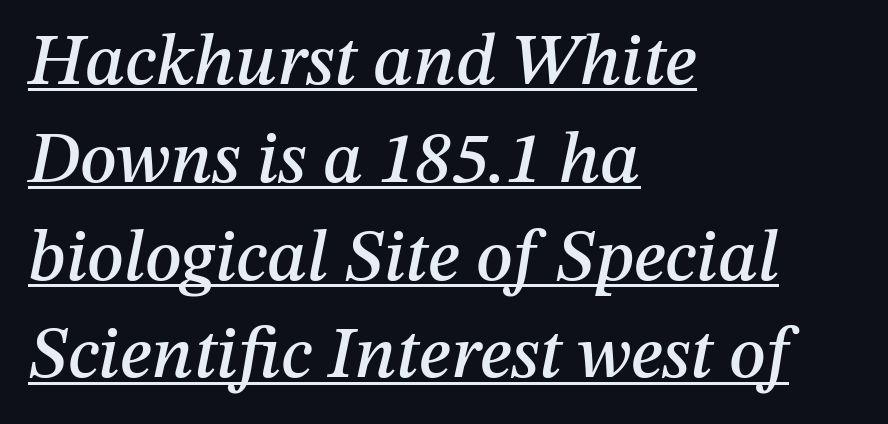
{"italic": "yes", "lean": "right", "slant_degrees": 12, "width": "normal", "stroke_contrast": "medium", "x_height": "medium", "monospaced": "no", "underline": "yes", "align": "left", "line_spacing": "normal", "line_spacing_ratio": 1.34, "letter_spacing": "normal", "letter_spacing_em": 0.0, "glyph_px": 73}
